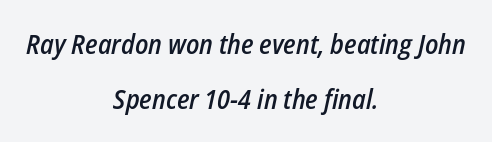
This rendering features lettering with no underline. Each word holds together tightly as a unit, with standard inter-letter gaps. Is there much room between lines? Yes — plenty of vertical air separates them. Quick note: italic.
